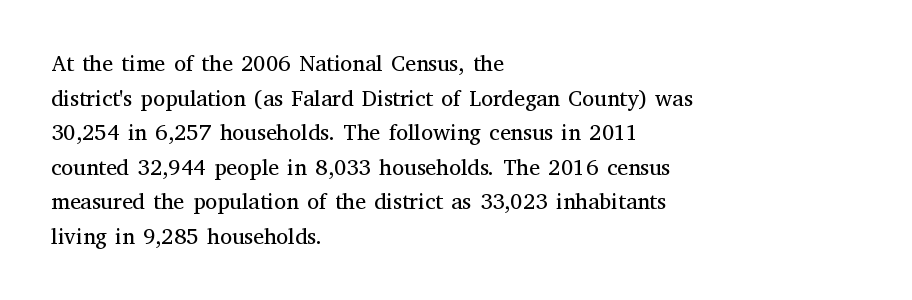
Q: Is the text bold? A: No.
Q: Is the text italic (slanted)? A: No, it is upright.
Q: Is the text underlined? A: No.
Q: How is the paragraph aligned? A: Left-aligned.
Q: Is the spacing between letters normal or unusually wide? A: Normal.
Q: Is the spacing between lines tight, normal or loose? A: Normal.
